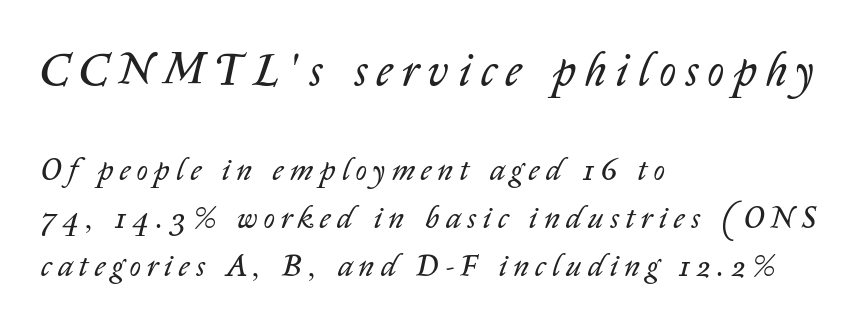
{"italic": "yes", "lean": "right", "slant_degrees": 14, "bold": "no", "weight": "regular", "width": "normal", "stroke_contrast": "low", "x_height": "medium", "monospaced": "no", "underline": "no", "align": "left", "line_spacing": "normal", "line_spacing_ratio": 1.56, "letter_spacing": "wide", "letter_spacing_em": 0.21, "larger_block": "first", "size_ratio": 1.48, "glyph_px": 46}
